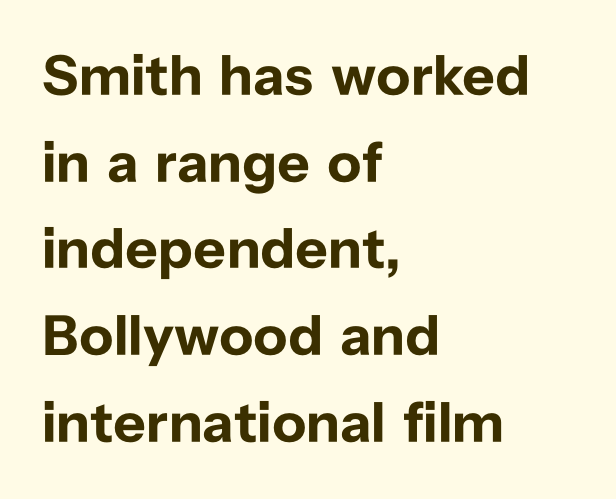
Q: Is the text bold? A: Yes.
Q: Is the text italic (slanted)? A: No, it is upright.
Q: Is the typeface a serif or a sans-serif typeface? A: Sans-serif.
Q: Is the text underlined? A: No.
Q: How is the paragraph aligned? A: Left-aligned.
Q: Is the spacing between letters normal or unusually wide? A: Normal.
Q: Is the spacing between lines tight, normal or loose? A: Normal.
Q: Width (condensed, normal, or wide)? A: Normal.
Q: Stroke contrast? A: Low.
Q: x-height? A: Medium.
Q: Monospaced? A: No.
